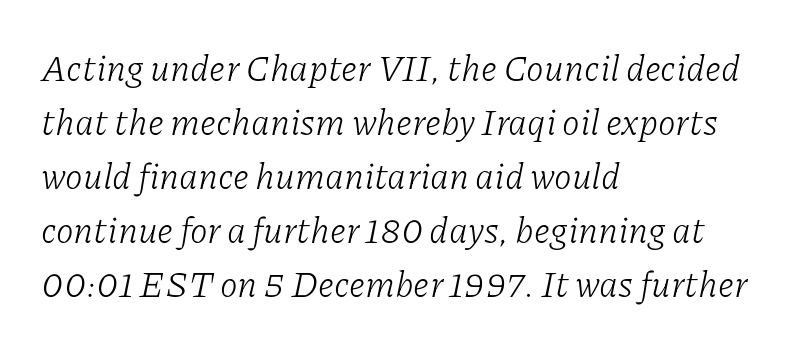
The image shows 36 px light serif type, italic (leaning right); set left-aligned, normal line spacing (1.5x), normal letter spacing, not underlined; low stroke contrast and a medium x-height.
